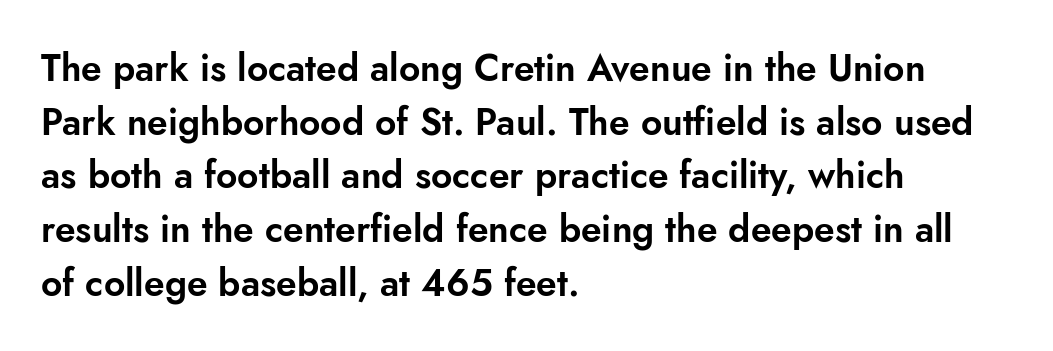
Q: Is the text italic (slanted)? A: No, it is upright.
Q: Is the typeface a serif or a sans-serif typeface? A: Sans-serif.
Q: Is the text underlined? A: No.
Q: How is the paragraph aligned? A: Left-aligned.
Q: Is the spacing between letters normal or unusually wide? A: Normal.
Q: Is the spacing between lines tight, normal or loose? A: Normal.
Q: Width (condensed, normal, or wide)? A: Normal.
Q: Stroke contrast? A: Low.
Q: x-height? A: Small.
Q: Monospaced? A: No.
